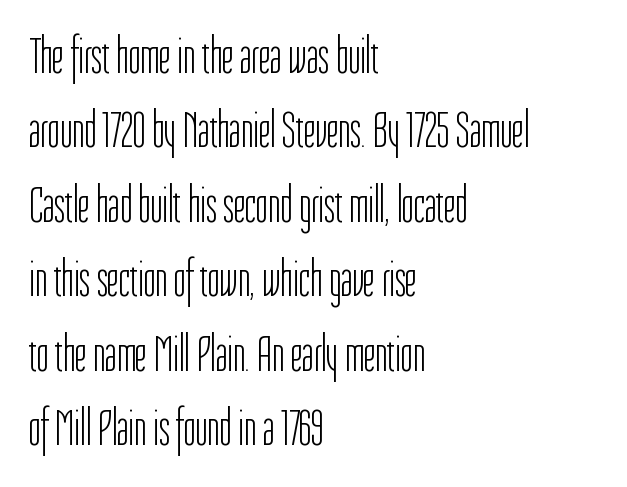
{"serif": "no", "italic": "no", "bold": "no", "weight": "light", "width": "condensed", "stroke_contrast": "low", "x_height": "medium", "monospaced": "no", "underline": "no", "align": "left", "line_spacing": "normal", "line_spacing_ratio": 1.46, "letter_spacing": "normal", "letter_spacing_em": 0.0, "glyph_px": 51}
